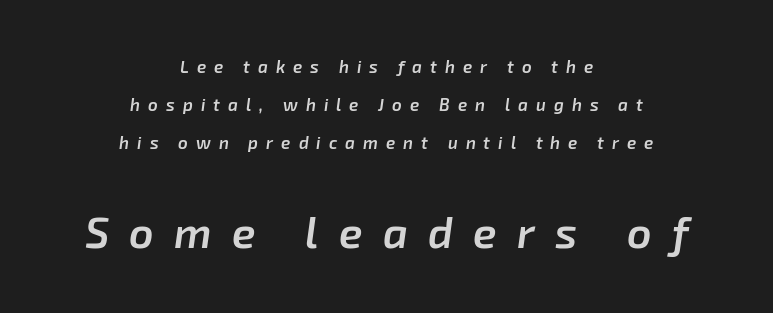
Q: Is the text bold? A: Semi-bold.
Q: Is the text italic (slanted)? A: Yes, it leans right by about 8 degrees.
Q: Is the text underlined? A: No.
Q: How is the paragraph aligned? A: Centered.
Q: Is the spacing between letters normal or unusually wide? A: Unusually wide.
Q: Is the spacing between lines tight, normal or loose? A: Loose.
Q: Which block of text is set in a larger size, the first (top) or the second (bottom)? A: The second (bottom) one.
Q: Width (condensed, normal, or wide)? A: Normal.
Q: Stroke contrast? A: Low.
Q: x-height? A: Medium.
Q: Monospaced? A: No.
